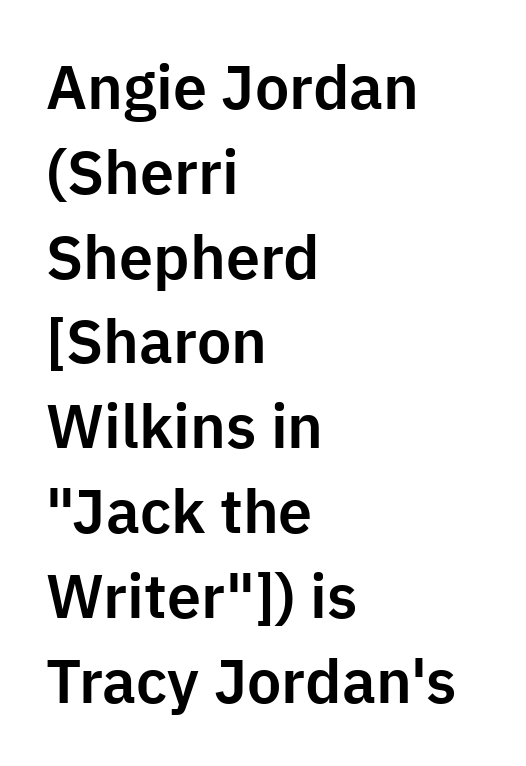
Line starts are locked; line ends wander. Leading matches the norm, producing a regular column. This is roman type, the default non-slanted kind. The glyphs are unaccompanied by any horizontal stroke below them. A typesetter would label this face a sans.
